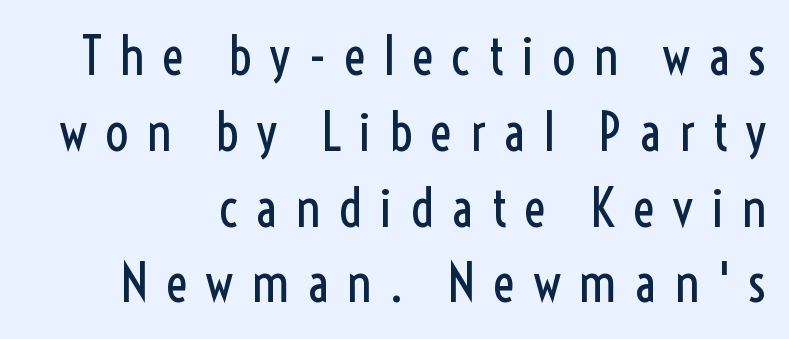
The image shows 53 px regular-weight, condensed sans-serif type, upright; set right-aligned, normal line spacing (1.43x), unusually wide letter spacing (+0.32 em), not underlined; a medium x-height.
